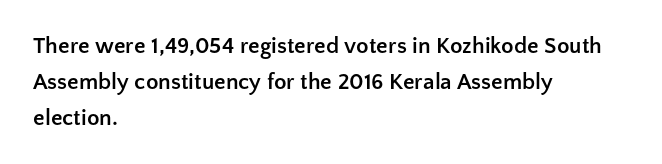
{"italic": "no", "bold": "yes", "underline": "no", "align": "left", "line_spacing": "normal", "line_spacing_ratio": 1.56, "letter_spacing": "normal", "letter_spacing_em": 0.0, "glyph_px": 23}
